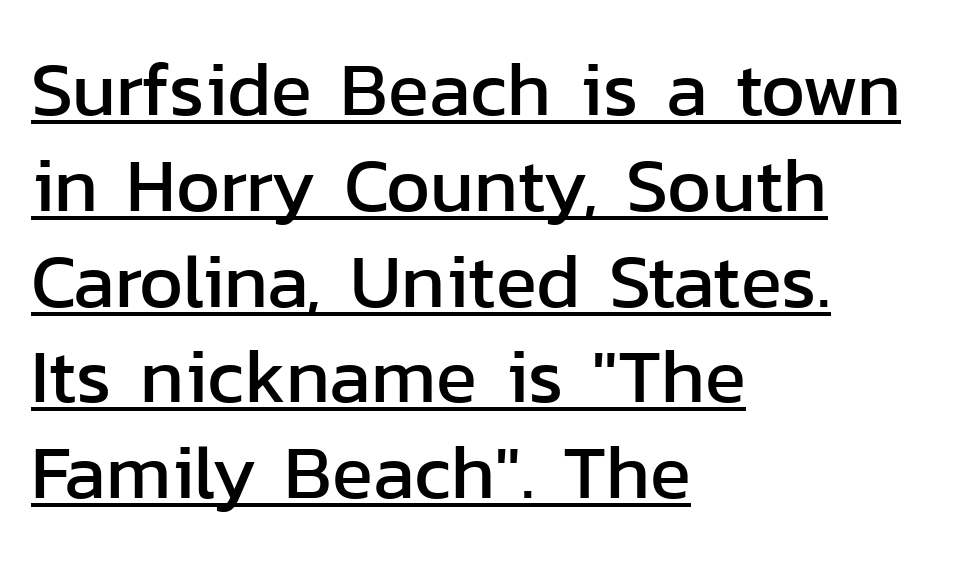
Each word holds together tightly as a unit, with standard inter-letter gaps. A continuous stroke trails under the words, as in a hyperlink. Note the varied advance widths — an 'i' is clearly narrower than an 'm'. The vertical gap from one line to the next is medium. Nope, no serifs anywhere on these letters. Line beginnings align vertically; line endings do not.
